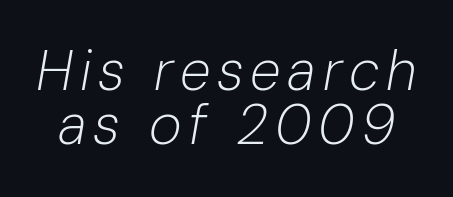
The image shows 56 px light type, italic (leaning right); set tight line spacing (0.97x), not underlined; low stroke contrast and a medium x-height.
